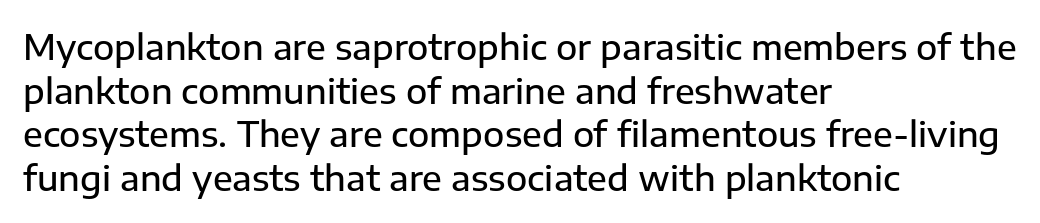
Where is the straight margin? On the left. The typeface chosen for these lines omits serifs. Underlining? Definitely not there. Each letter keeps its own natural width here, so spacing adapts to shape.
